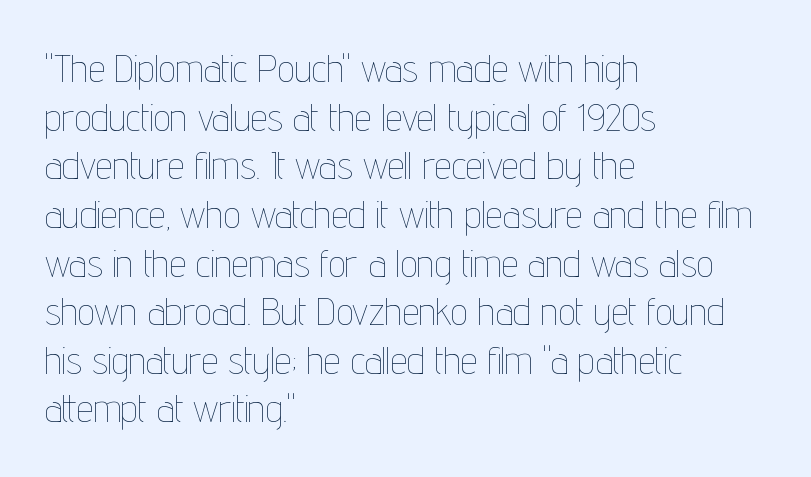
The image shows 38 px thin, condensed type, upright; set left-aligned, normal line spacing (1.28x), normal letter spacing, not underlined; low stroke contrast and a medium x-height.
